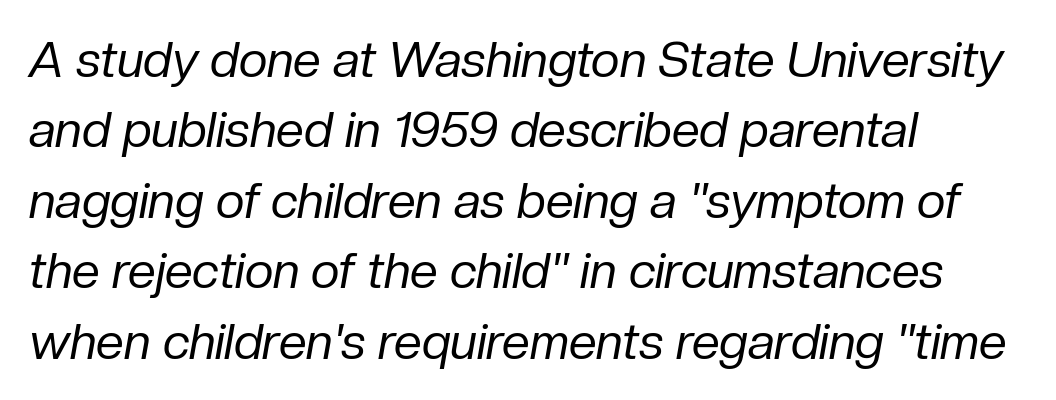
Q: Is the text bold? A: No.
Q: Is the text italic (slanted)? A: Yes, it leans right by about 10 degrees.
Q: Is the text underlined? A: No.
Q: How is the paragraph aligned? A: Left-aligned.
Q: Is the spacing between letters normal or unusually wide? A: Normal.
Q: Is the spacing between lines tight, normal or loose? A: Normal.
Q: Width (condensed, normal, or wide)? A: Normal.
Q: Stroke contrast? A: Low.
Q: x-height? A: Medium.
Q: Monospaced? A: No.
